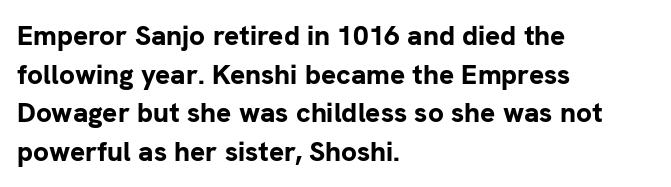
{"serif": "no", "italic": "no", "bold": "yes", "weight": "bold", "width": "normal", "stroke_contrast": "low", "x_height": "medium", "monospaced": "no", "underline": "no", "align": "left", "line_spacing": "normal", "line_spacing_ratio": 1.38, "letter_spacing": "normal", "letter_spacing_em": 0.0, "glyph_px": 28}
